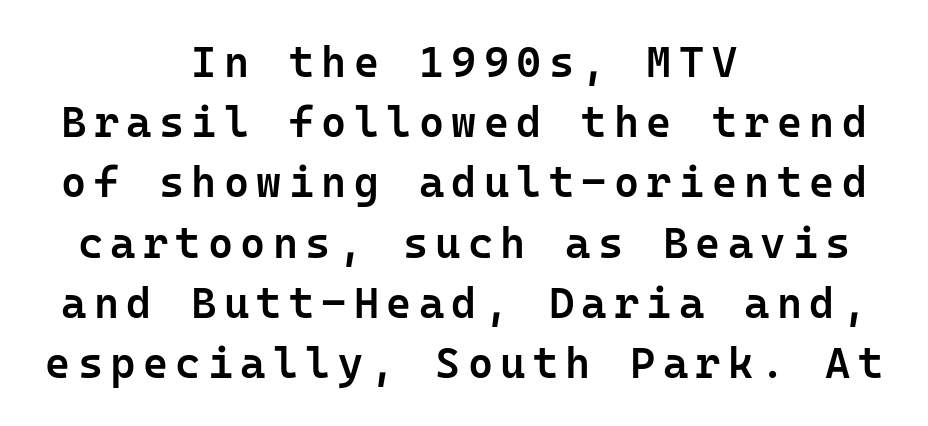
Q: Is the text bold? A: Semi-bold.
Q: Is the text italic (slanted)? A: No, it is upright.
Q: Is the typeface a serif or a sans-serif typeface? A: Sans-serif.
Q: Is the text underlined? A: No.
Q: How is the paragraph aligned? A: Centered.
Q: Is the spacing between lines tight, normal or loose? A: Normal.
Q: Width (condensed, normal, or wide)? A: Normal.
Q: Stroke contrast? A: Low.
Q: x-height? A: Medium.
Q: Monospaced? A: Yes.
